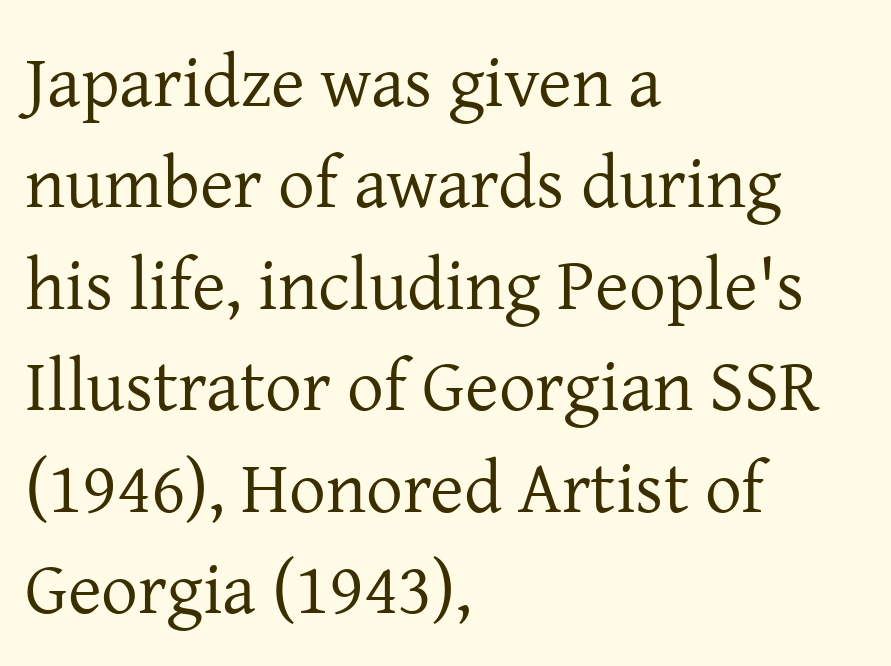
Do the characters align in a grid? No, the font is proportional. Stroke mass is kept to a normal reading level or below. A classic flush-left, rag-right setting is used for this passage. The foot of each line stays bare and open.
